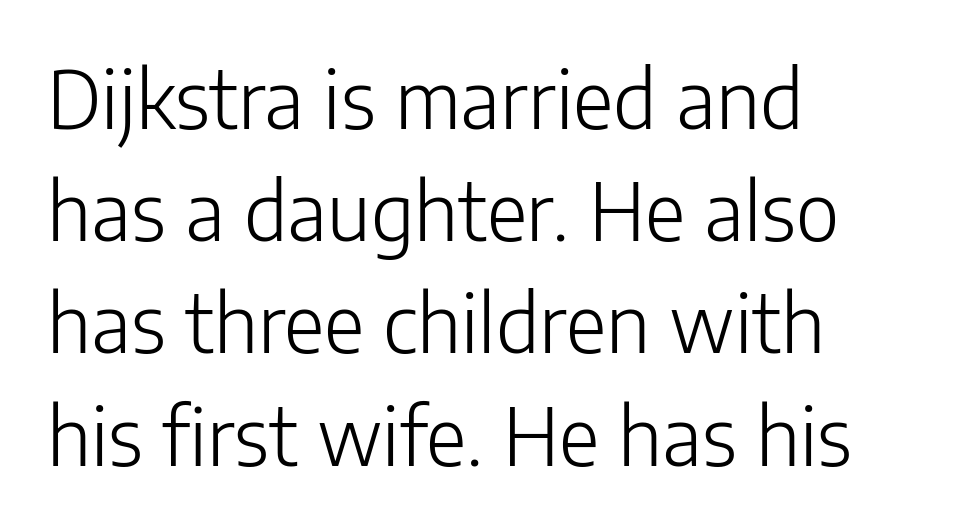
Q: Is the text bold? A: No.
Q: Is the text italic (slanted)? A: No, it is upright.
Q: Is the typeface a serif or a sans-serif typeface? A: Sans-serif.
Q: Is the text underlined? A: No.
Q: How is the paragraph aligned? A: Left-aligned.
Q: Is the spacing between letters normal or unusually wide? A: Normal.
Q: Is the spacing between lines tight, normal or loose? A: Normal.
Q: Width (condensed, normal, or wide)? A: Normal.
Q: Stroke contrast? A: Low.
Q: x-height? A: Medium.
Q: Monospaced? A: No.
